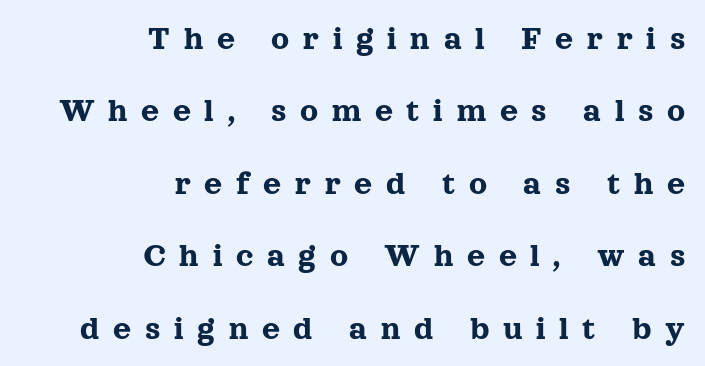
Q: Is the text italic (slanted)? A: No, it is upright.
Q: Is the typeface a serif or a sans-serif typeface? A: Serif.
Q: Is the text underlined? A: No.
Q: How is the paragraph aligned? A: Right-aligned.
Q: Is the spacing between letters normal or unusually wide? A: Unusually wide.
Q: Is the spacing between lines tight, normal or loose? A: Loose.
Q: Width (condensed, normal, or wide)? A: Normal.
Q: x-height? A: Medium.
Q: Monospaced? A: No.
